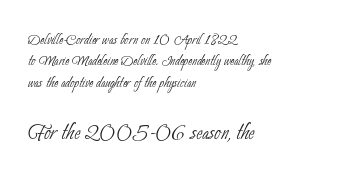
The image shows 29 px thin, condensed sans-serif type; set left-aligned, tight line spacing (1.12x), normal letter spacing, not underlined; the second (bottom) block is 1.53x larger; low stroke contrast and a small x-height.
